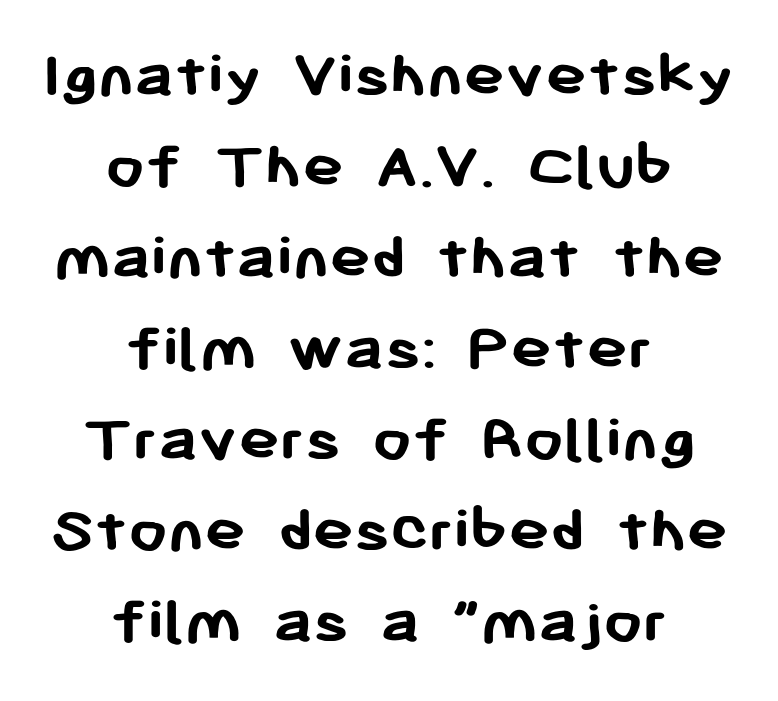
Honestly, the row spacing looks completely unremarkable. Heavy, bold letterforms. The whitespace from short lines is split evenly between both sides. Italic? Not at all — the glyphs are vertical.
